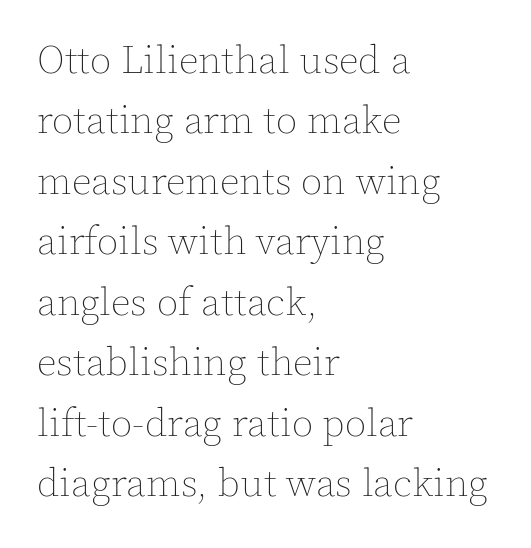
The image shows 39 px thin type, upright; set left-aligned, normal line spacing (1.55x), normal letter spacing, not underlined; a medium x-height.
